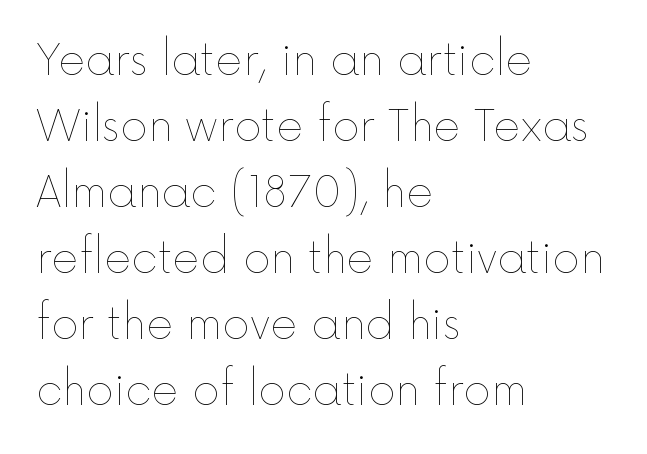
{"italic": "no", "bold": "no", "weight": "thin", "width": "normal", "x_height": "medium", "monospaced": "no", "underline": "no", "align": "left", "line_spacing": "normal", "line_spacing_ratio": 1.57, "letter_spacing": "normal", "letter_spacing_em": 0.0, "glyph_px": 42}
